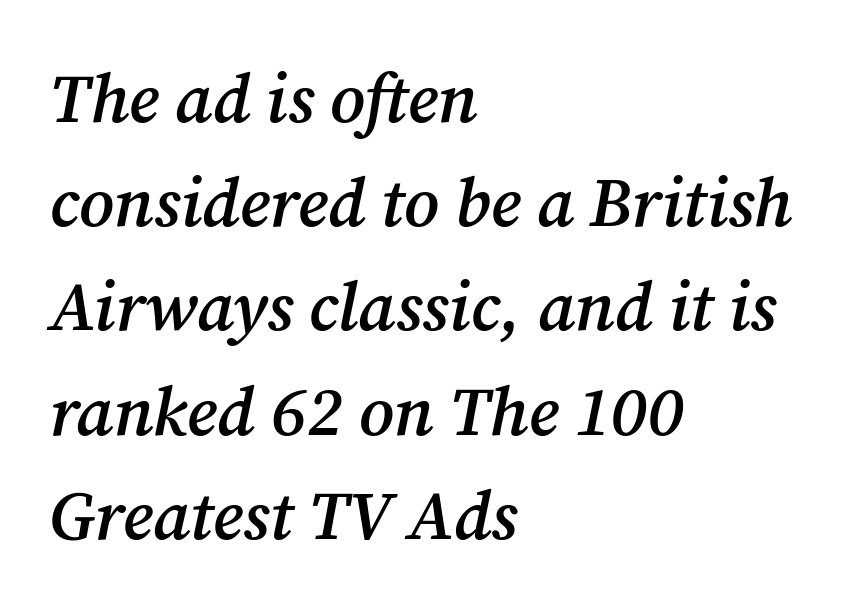
The image shows 69 px semibold serif type, italic (leaning right); set left-aligned, normal line spacing (1.51x), normal letter spacing, not underlined; medium stroke contrast and a medium x-height.
